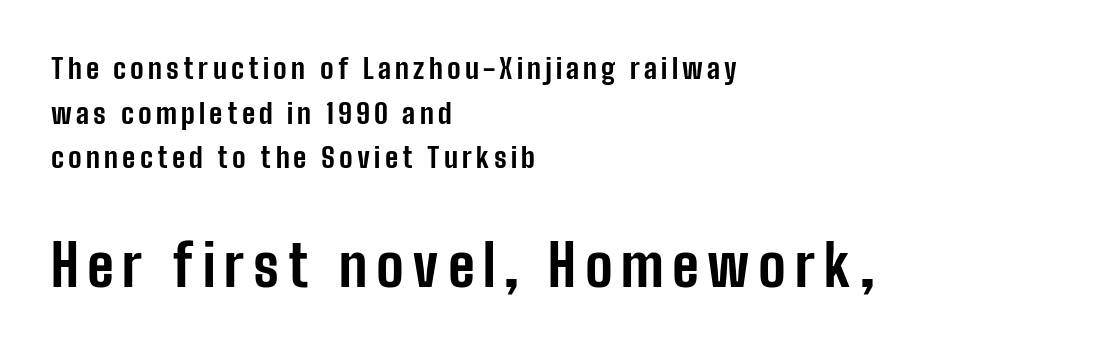
{"serif": "no", "italic": "no", "bold": "yes", "weight": "bold", "width": "condensed", "stroke_contrast": "low", "x_height": "medium", "monospaced": "no", "underline": "no", "align": "left", "line_spacing": "normal", "line_spacing_ratio": 1.59, "larger_block": "second", "size_ratio": 2.04, "glyph_px": 57}
